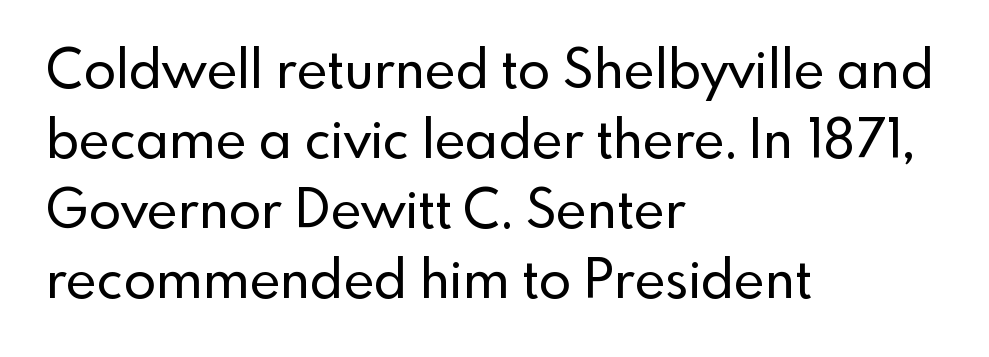
{"serif": "no", "italic": "no", "width": "normal", "x_height": "small", "monospaced": "no", "underline": "no", "align": "left", "line_spacing": "normal", "line_spacing_ratio": 1.32, "letter_spacing": "normal", "letter_spacing_em": 0.0, "glyph_px": 53}
